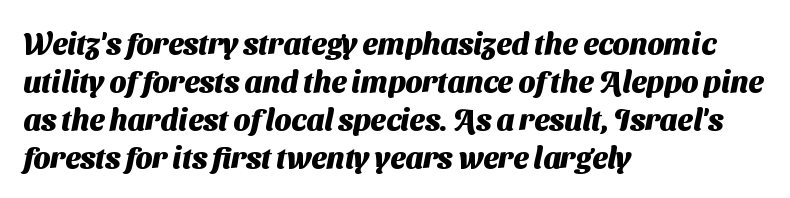
Students, observe: this is what conventionally led text looks like. Reading down the block, your eye returns to a fixed left position each line. Emphasis by weight is at full strength: bold. Observe the ordinary spacing: letters are neighbours, not strangers. Honestly, there is no underline to notice here at all. The passage shown is typed in a proportional face where columns would drift.
